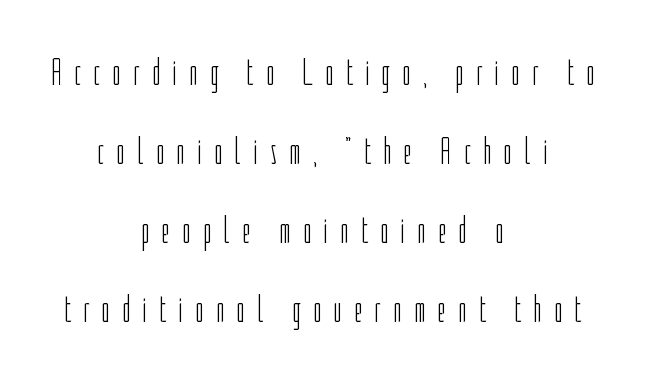
The image shows 38 px light, condensed sans-serif type, upright; set centered, loose line spacing (2.08x), unusually wide letter spacing (+0.31 em), not underlined; low stroke contrast and a medium x-height.
